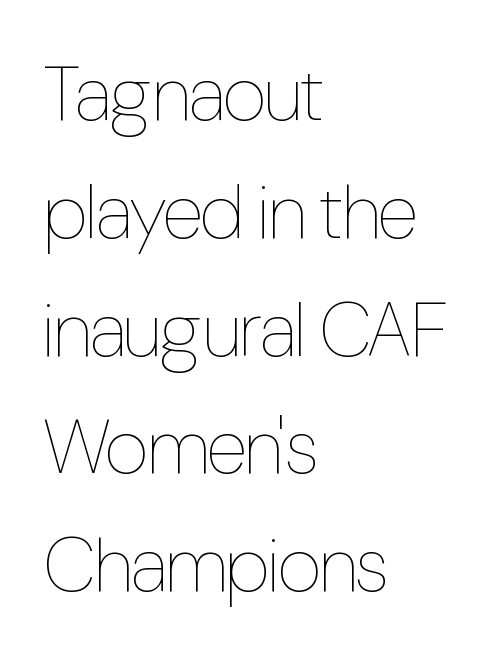
Q: Is the text bold? A: No.
Q: Is the text italic (slanted)? A: No, it is upright.
Q: Is the text underlined? A: No.
Q: How is the paragraph aligned? A: Left-aligned.
Q: Is the spacing between letters normal or unusually wide? A: Normal.
Q: Is the spacing between lines tight, normal or loose? A: Normal.
Q: Width (condensed, normal, or wide)? A: Condensed.
Q: Stroke contrast? A: Low.
Q: x-height? A: Medium.
Q: Monospaced? A: No.
